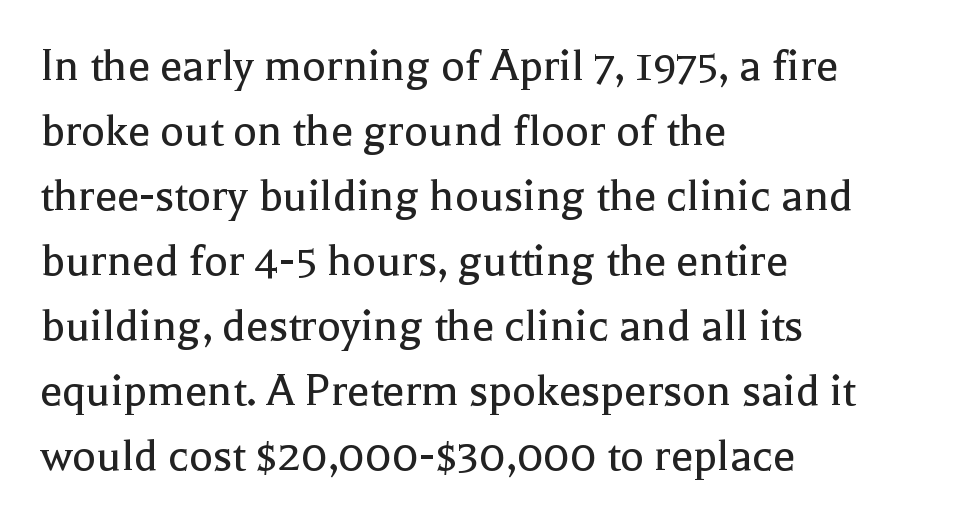
The image shows 50 px regular-weight serif type, upright; set left-aligned, normal line spacing (1.3x), normal letter spacing, not underlined; a medium x-height.
